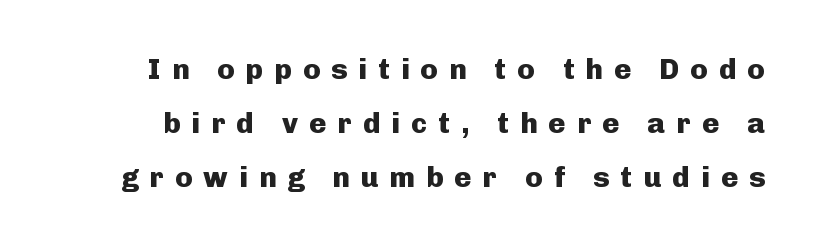
Q: Is the text bold? A: Yes.
Q: Is the text italic (slanted)? A: No, it is upright.
Q: Is the typeface a serif or a sans-serif typeface? A: Sans-serif.
Q: Is the text underlined? A: No.
Q: Is the spacing between letters normal or unusually wide? A: Unusually wide.
Q: Width (condensed, normal, or wide)? A: Normal.
Q: Stroke contrast? A: Low.
Q: x-height? A: Medium.
Q: Monospaced? A: No.
